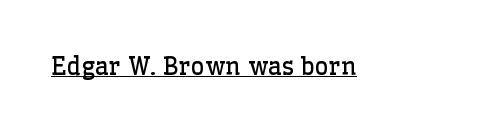
Underlined type. When letters stand straight like this, we call the style roman or upright. The line texture is even and compact thanks to regular tracking. The strokes carry an ordinary text weight at most.
